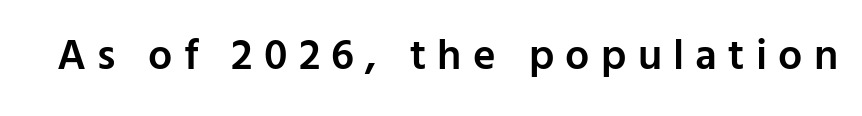
The image shows 43 px semibold sans-serif type, upright; set unusually wide letter spacing (+0.26 em), not underlined; low stroke contrast and a medium x-height.
